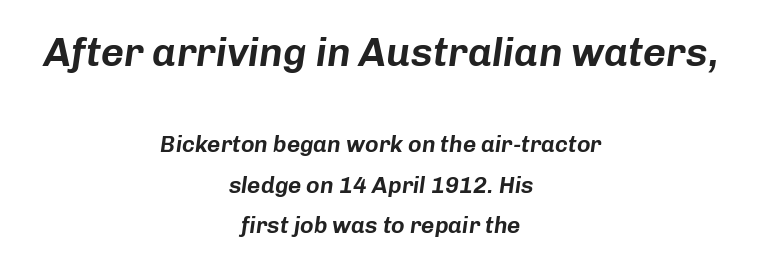
{"italic": "yes", "lean": "right", "slant_degrees": 8, "width": "normal", "stroke_contrast": "low", "x_height": "medium", "monospaced": "no", "underline": "no", "align": "center", "line_spacing_ratio": 1.76, "letter_spacing": "normal", "letter_spacing_em": 0.0, "larger_block": "first", "size_ratio": 1.74, "glyph_px": 40}
